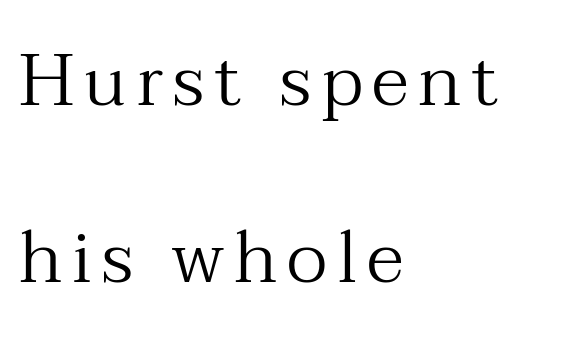
Serifs: yes, visible at the terminals of the letterforms. Ordinary non-slanted type is in use. Students, observe: this is what heavily led, spacious text looks like. Spacing verdict: proportional, widths tailored to each character.
